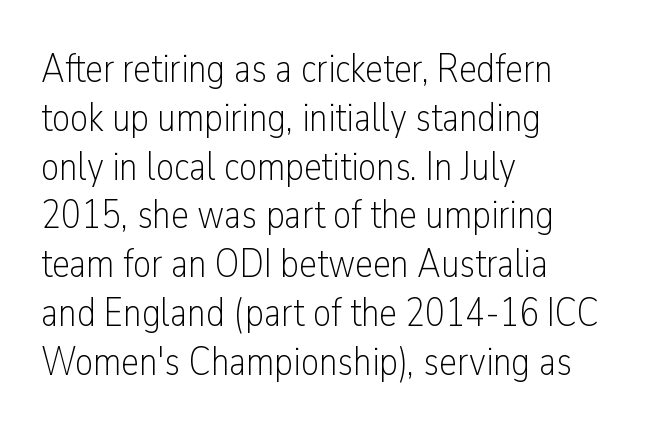
The image shows 40 px light, condensed sans-serif type, upright; set left-aligned, line spacing 1.22x, normal letter spacing, not underlined; low stroke contrast and a medium x-height.
